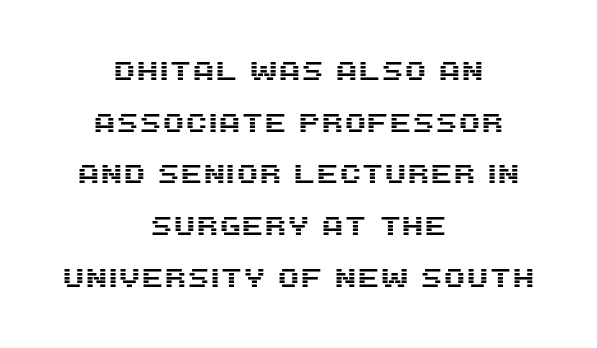
Q: Is the text italic (slanted)? A: No, it is upright.
Q: Is the text underlined? A: No.
Q: How is the paragraph aligned? A: Centered.
Q: Is the spacing between letters normal or unusually wide? A: Normal.
Q: Is the spacing between lines tight, normal or loose? A: Loose.
